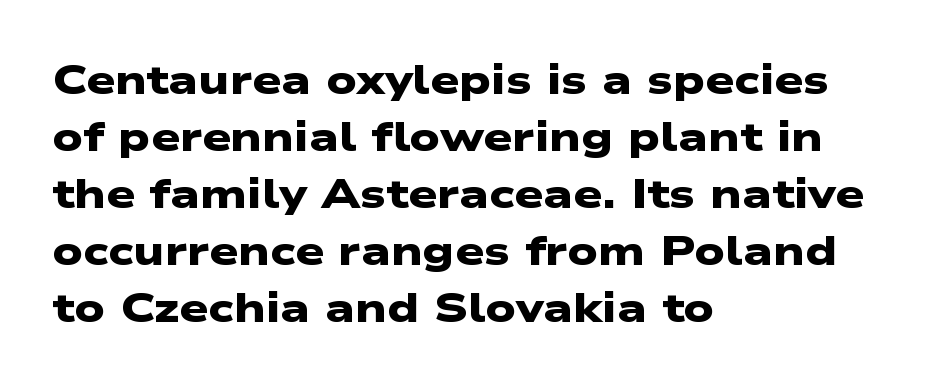
The image shows 41 px heavy, wide sans-serif type; set left-aligned, normal line spacing (1.39x), normal letter spacing, not underlined; low stroke contrast and a medium x-height.
